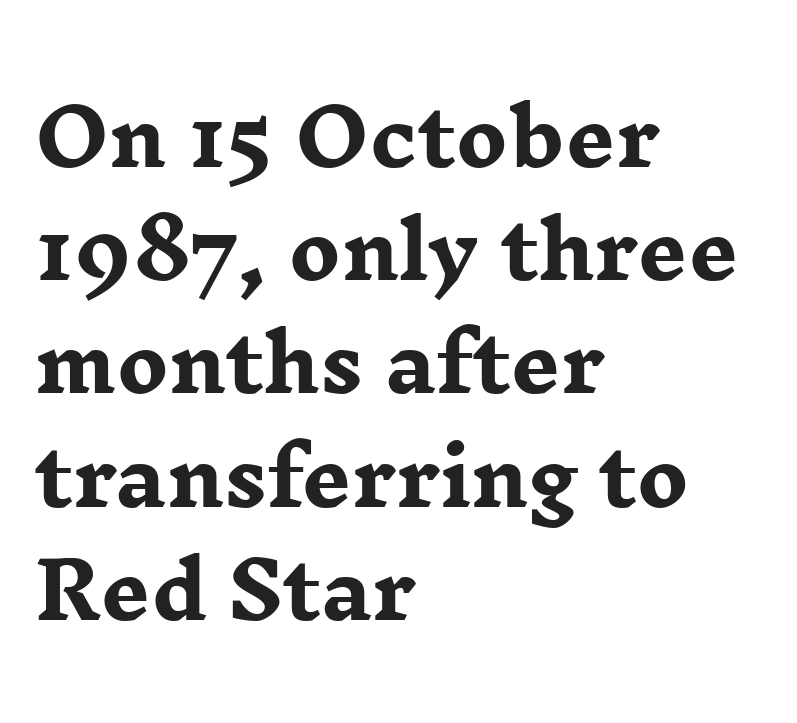
Nothing unusual about the tracking: characters are spaced as the font intends. Proportional: the letters do not fall into vertical columns. How would I describe the line gaps? Plain and ordinary. The typeface chosen for these lines features serifs. Style check: upright. Each glyph is drawn with heavy, bold strokes.
